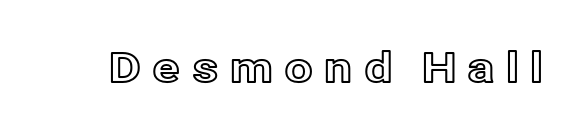
{"italic": "no", "width": "normal", "x_height": "medium", "monospaced": "no", "underline": "no", "letter_spacing": "wide", "letter_spacing_em": 0.27, "glyph_px": 41}
